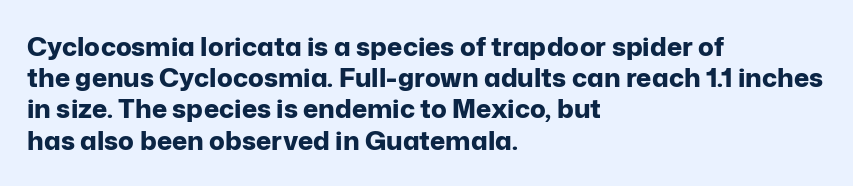
Q: Is the text bold? A: Yes.
Q: Is the text italic (slanted)? A: No, it is upright.
Q: Is the text underlined? A: No.
Q: How is the paragraph aligned? A: Left-aligned.
Q: Is the spacing between letters normal or unusually wide? A: Normal.
